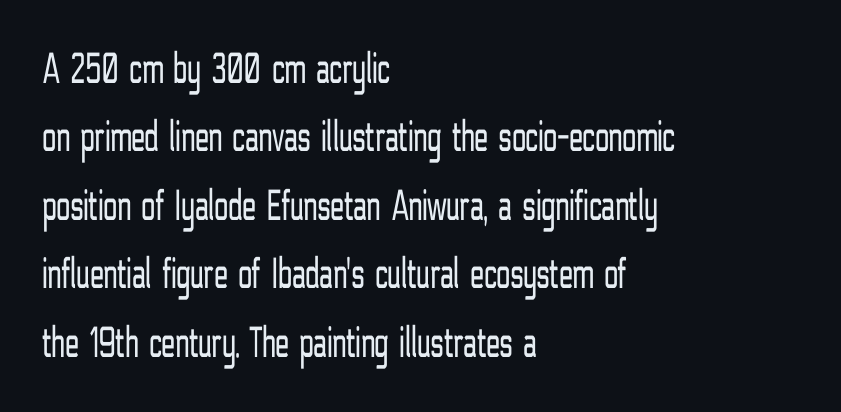
{"serif": "no", "italic": "no", "bold": "no", "weight": "light", "width": "condensed", "stroke_contrast": "low", "x_height": "medium", "monospaced": "no", "underline": "no", "align": "left", "line_spacing": "normal", "line_spacing_ratio": 1.52, "letter_spacing": "normal", "letter_spacing_em": 0.0, "glyph_px": 45}
